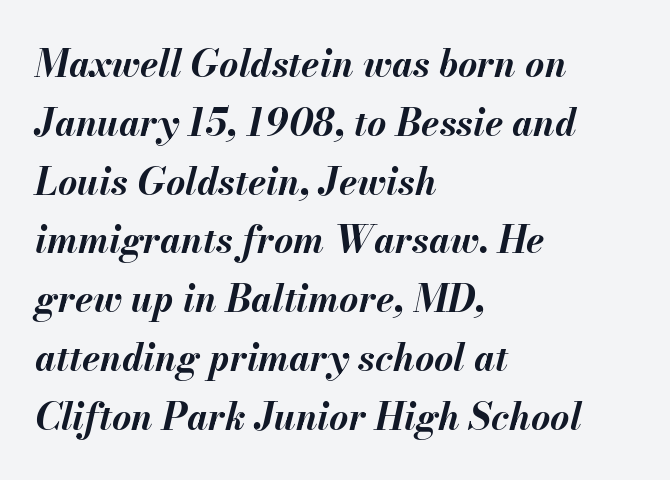
The image shows 37 px bold type, italic (leaning right); set left-aligned, normal line spacing (1.59x), normal letter spacing, not underlined; medium stroke contrast and a small x-height.
